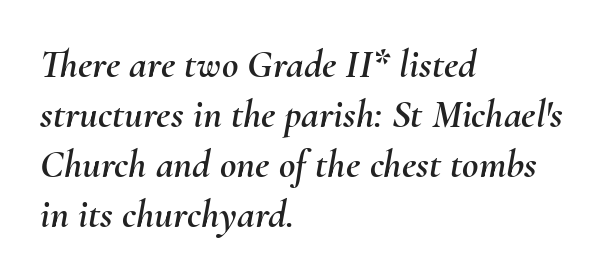
The image shows 40 px text type, italic (leaning right); set left-aligned, normal line spacing (1.25x), normal letter spacing, not underlined; medium stroke contrast and a small x-height.
